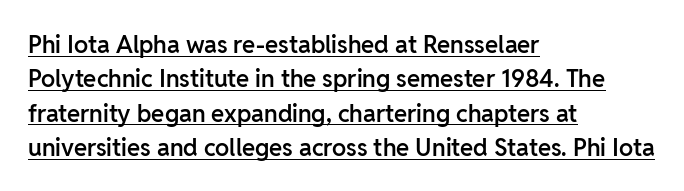
The image shows 24 px text type, upright; set left-aligned, normal line spacing (1.43x), normal letter spacing, underlined.
